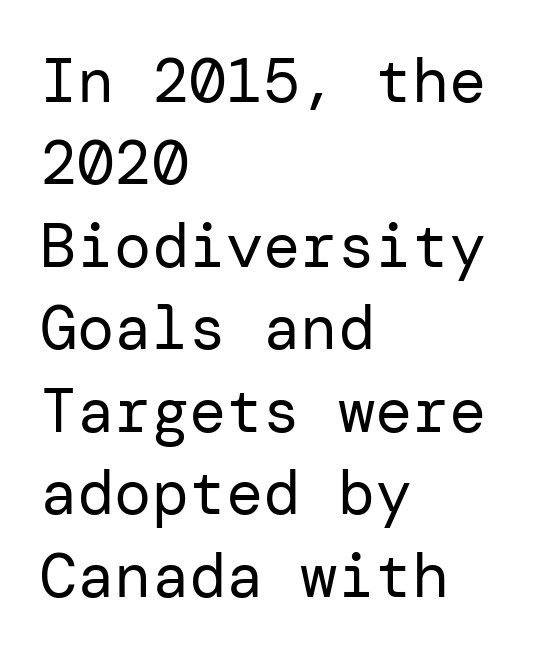
The image shows 62 px regular-weight sans-serif type, upright; set left-aligned, normal line spacing (1.33x), normal letter spacing, not underlined; low stroke contrast and a medium x-height.
